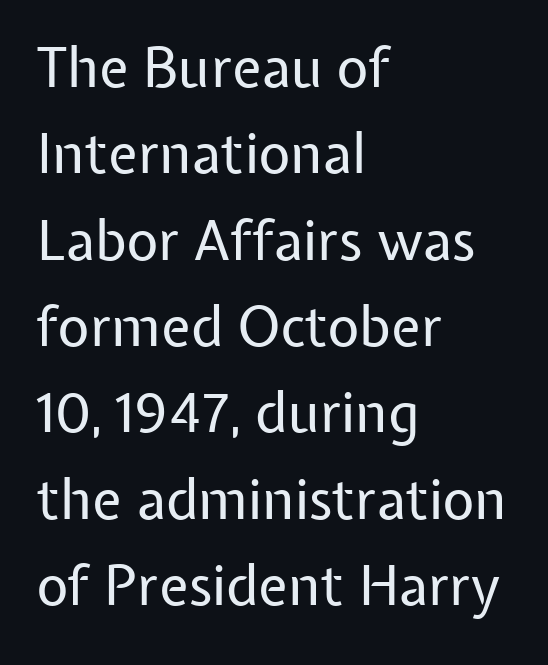
Each line starts at the same left margin while the right side varies. The glyphs are unaccompanied by any horizontal stroke below them. Rows of type keep a routine distance in the vertical direction. Serif or sans? Sans — the stroke terminals are bare.
